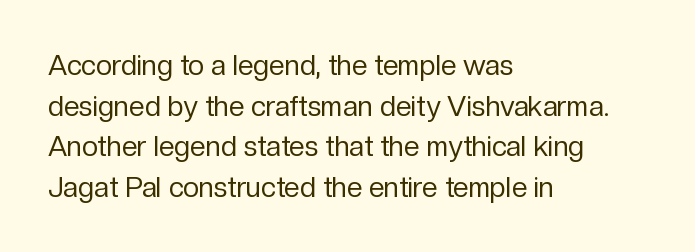
Q: Is the text bold? A: No.
Q: Is the text italic (slanted)? A: No, it is upright.
Q: Is the typeface a serif or a sans-serif typeface? A: Sans-serif.
Q: Is the text underlined? A: No.
Q: How is the paragraph aligned? A: Left-aligned.
Q: Is the spacing between letters normal or unusually wide? A: Normal.
Q: Is the spacing between lines tight, normal or loose? A: Normal.
Q: Width (condensed, normal, or wide)? A: Normal.
Q: Stroke contrast? A: Low.
Q: x-height? A: Medium.
Q: Monospaced? A: No.
